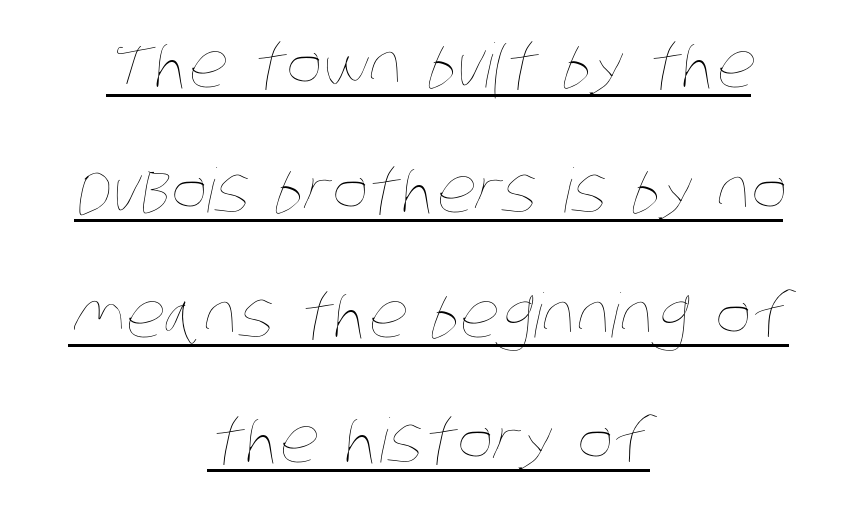
{"bold": "no", "weight": "thin", "width": "condensed", "stroke_contrast": "low", "x_height": "large", "monospaced": "no", "underline": "yes", "align": "center", "line_spacing": "loose", "line_spacing_ratio": 2.05, "letter_spacing": "normal", "letter_spacing_em": 0.0, "glyph_px": 61}
